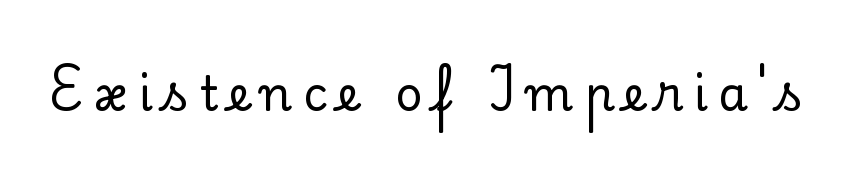
Q: Is the text italic (slanted)? A: No, it is upright.
Q: Is the typeface a serif or a sans-serif typeface? A: Serif.
Q: Is the text underlined? A: No.
Q: Is the spacing between letters normal or unusually wide? A: Unusually wide.
Q: Width (condensed, normal, or wide)? A: Normal.
Q: Stroke contrast? A: Low.
Q: x-height? A: Small.
Q: Monospaced? A: No.
